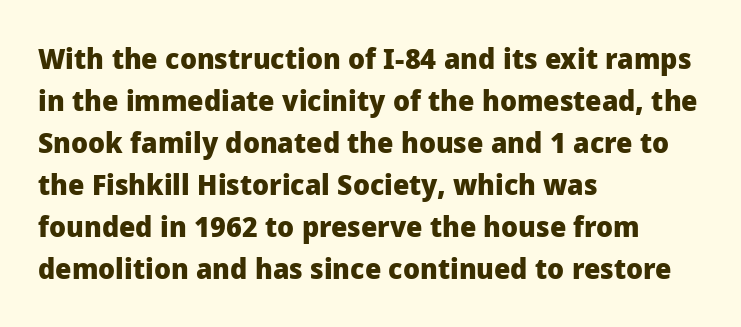
The image shows 29 px heavy sans-serif type, upright; set left-aligned, normal line spacing (1.45x), normal letter spacing, not underlined; low stroke contrast and a medium x-height.
